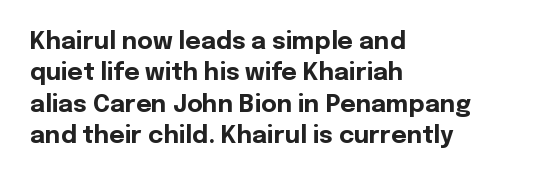
{"italic": "no", "bold": "yes", "underline": "no", "align": "left", "line_spacing": "normal", "line_spacing_ratio": 1.31, "letter_spacing": "normal", "letter_spacing_em": 0.0, "glyph_px": 24}
